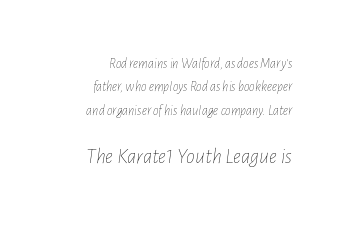
The image shows 22 px text type, italic (leaning right); set right-aligned, normal line spacing (1.67x), normal letter spacing, not underlined; the second (bottom) block is 1.57x larger.
